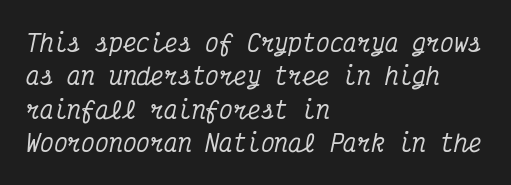
The image shows 23 px text type, italic (leaning right); set left-aligned, normal line spacing (1.45x), normal letter spacing, not underlined.
